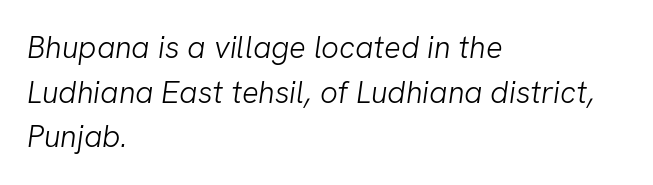
Whoever set this chose a conventional vertical rhythm. Horizontally, the lines are justified to the leading edge only. Spacing between characters is what you'd get straight out of the box. Type style note: lacks serifs. Glance below the letters and you will spot only blank space. The strokes carry an ordinary text weight at most.
